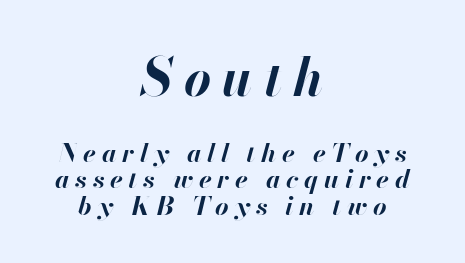
Q: Is the text bold? A: Yes.
Q: Is the text italic (slanted)? A: Yes, it leans right by about 13 degrees.
Q: Is the text underlined? A: No.
Q: How is the paragraph aligned? A: Centered.
Q: Is the spacing between letters normal or unusually wide? A: Unusually wide.
Q: Is the spacing between lines tight, normal or loose? A: Tight.
Q: Which block of text is set in a larger size, the first (top) or the second (bottom)? A: The first (top) one.
Q: Width (condensed, normal, or wide)? A: Normal.
Q: Stroke contrast? A: High.
Q: x-height? A: Small.
Q: Monospaced? A: No.
